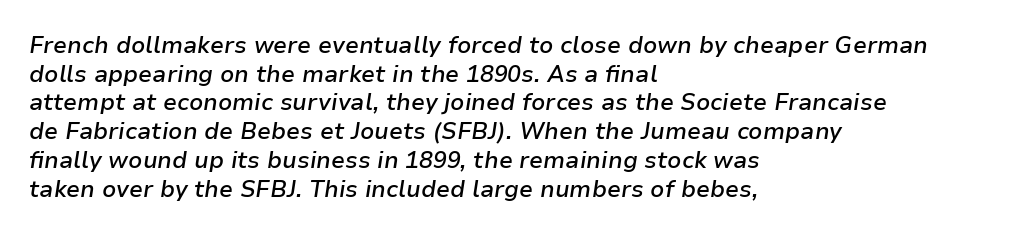
The font's italic variant was chosen for this text. The designer left line spacing at the default. The text block is weighted toward the left margin, trailing off unevenly rightward. The sample has been set in demibold, a notch under bold.
